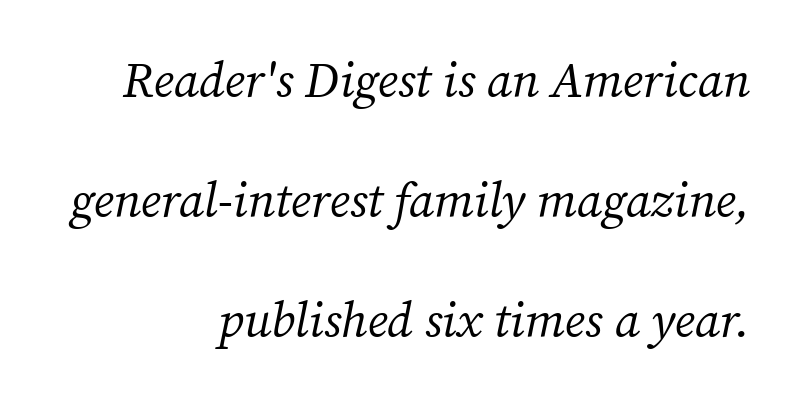
What's the leading like? Stretched, with rows far apart. Character widths vary here, with narrow letters taking less room than wide ones. The specimen reads as italic at a glance. Each word holds together tightly as a unit, with standard inter-letter gaps. Underline: absent.
